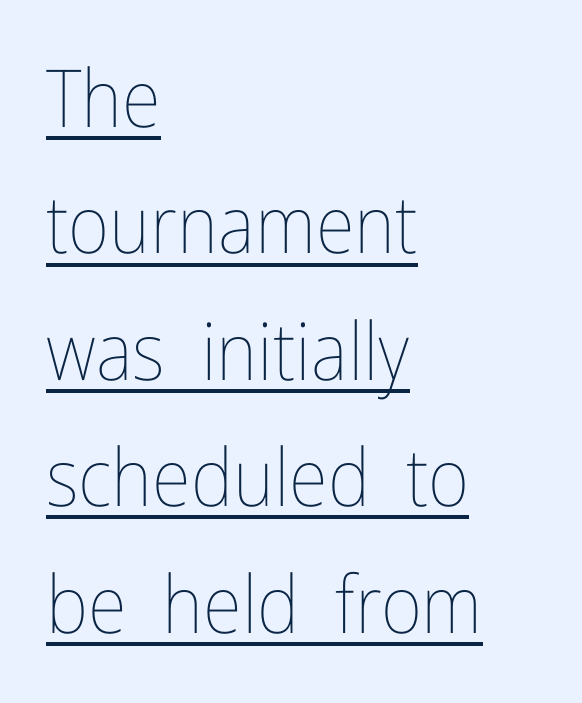
Quick note: not italic, upright. Characters follow at the spacing the type designer built in. Is this a heavy cut? Hardly; it is regular or lighter. Check the space under the baseline: a stroke is drawn there.
